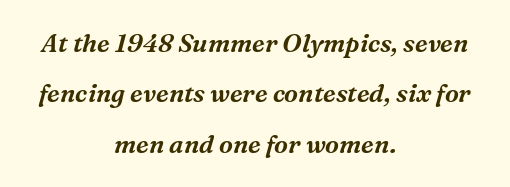
The image shows 25 px text type, italic (leaning right); set centered, loose line spacing (2.02x), normal letter spacing, not underlined.
